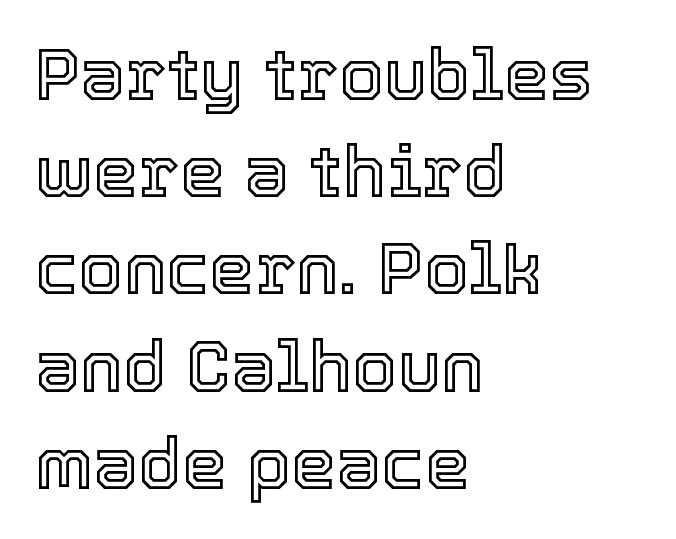
Q: Is the text italic (slanted)? A: No, it is upright.
Q: Is the text underlined? A: No.
Q: How is the paragraph aligned? A: Left-aligned.
Q: Is the spacing between letters normal or unusually wide? A: Normal.
Q: Is the spacing between lines tight, normal or loose? A: Normal.
Q: Width (condensed, normal, or wide)? A: Normal.
Q: x-height? A: Medium.
Q: Monospaced? A: No.
